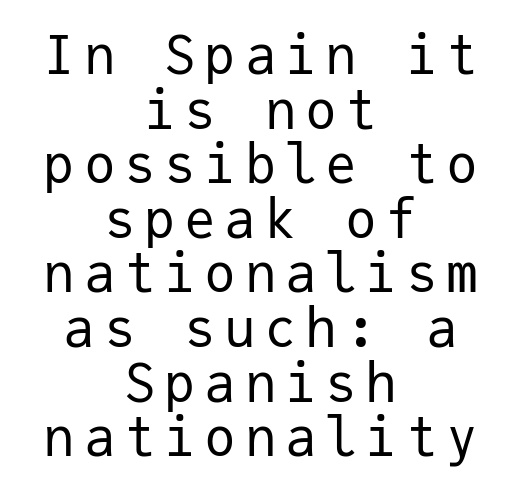
The image shows 53 px regular-weight sans-serif type, upright, monospaced; set centered, tight line spacing (1.03x), not underlined; low stroke contrast and a medium x-height.
